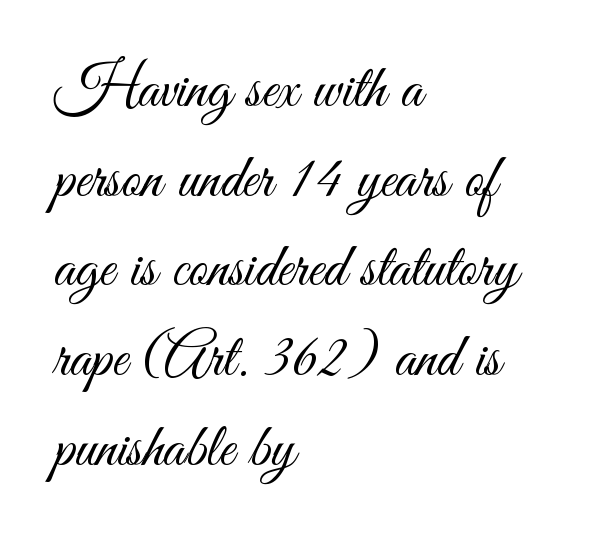
{"serif": "no", "bold": "no", "weight": "light", "width": "condensed", "stroke_contrast": "medium", "x_height": "small", "monospaced": "no", "underline": "no", "align": "left", "line_spacing": "normal", "line_spacing_ratio": 1.47, "letter_spacing": "normal", "letter_spacing_em": 0.0, "glyph_px": 61}
